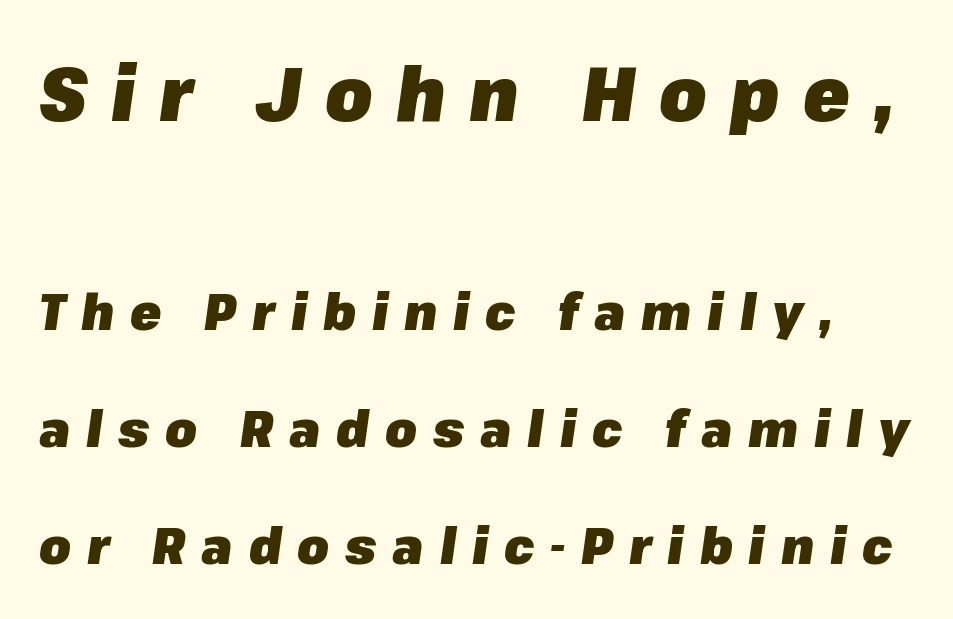
The image shows 76 px heavy type, italic (leaning right); set loose line spacing (2.3x), unusually wide letter spacing (+0.31 em), not underlined; the first (top) block is 1.49x larger; low stroke contrast and a medium x-height.
